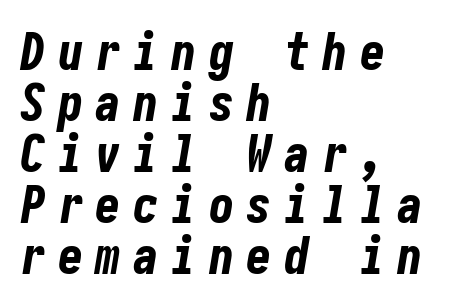
No word sits above an underline. The passage shown leans; its letterforms are oblique. Very little white space separates one row of letters from the next. How are the letters spaced? Widely, with obvious added tracking.
